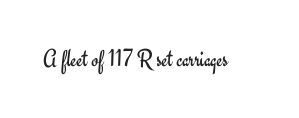
The image shows 25 px text type; set normal letter spacing, not underlined.
